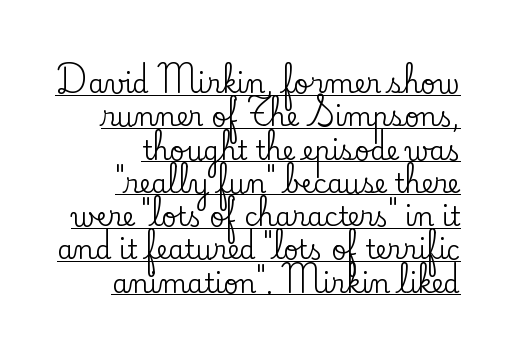
Is the letter spacing exaggerated? No — it looks like the ordinary default. Compared with typical paragraphs, the rows here are spaced about the same. The lettering stays uniformly vertical, giving the passage a roman look. Each line of the rendering has a horizontal stroke beneath the glyphs. Line ends are locked; line starts wander.
